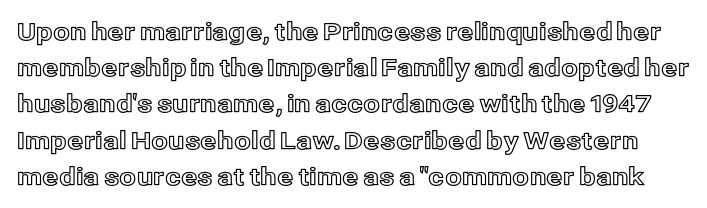
Q: Is the text italic (slanted)? A: No, it is upright.
Q: Is the text underlined? A: No.
Q: Is the spacing between letters normal or unusually wide? A: Normal.
Q: Is the spacing between lines tight, normal or loose? A: Normal.
